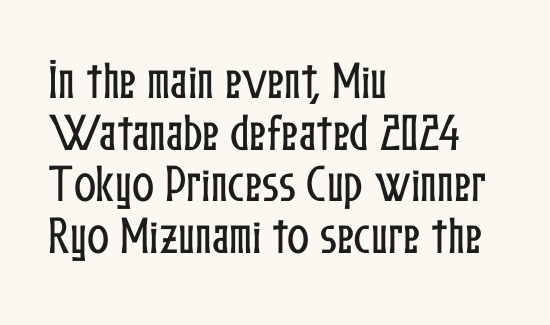
Nothing unusual about the tracking: characters are spaced as the font intends. You could not count columns in this text — the font is proportionally spaced. Anything drawn beneath the words? Only blank space. The compositor pushed each line to the left boundary. Italic: no, the glyphs are upright roman.
